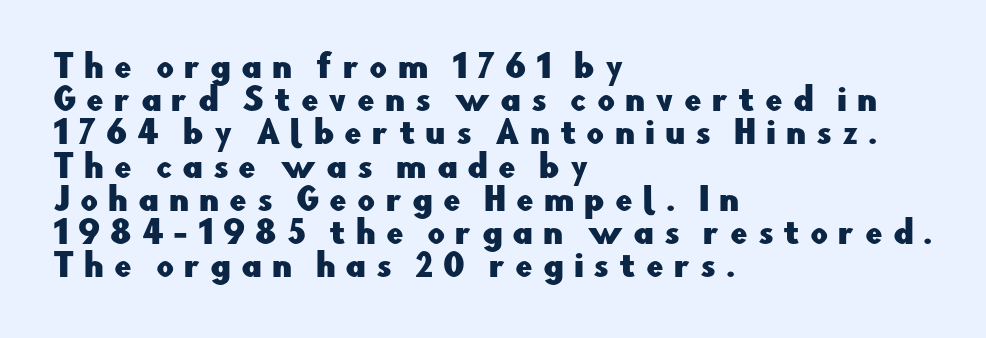
Alignment: flush left. How are the letters spaced? Widely, with obvious added tracking. This sample has the flowing, uneven cadence of proportional lettering. It's the straight-up-and-down kind of type. You can tell from the bare stems that sans-serif type was used.
